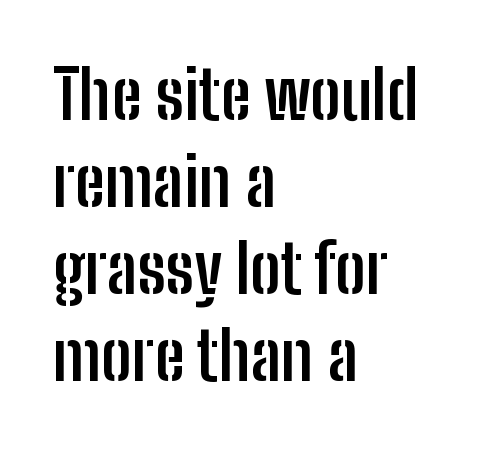
The typesetting leans heavy: a genuine bold. You could call the tracking neutral — neither tight nor loose. The lettering stays uniformly vertical, giving the passage a roman look. A typesetter would call this leading conventional body-copy spacing.
